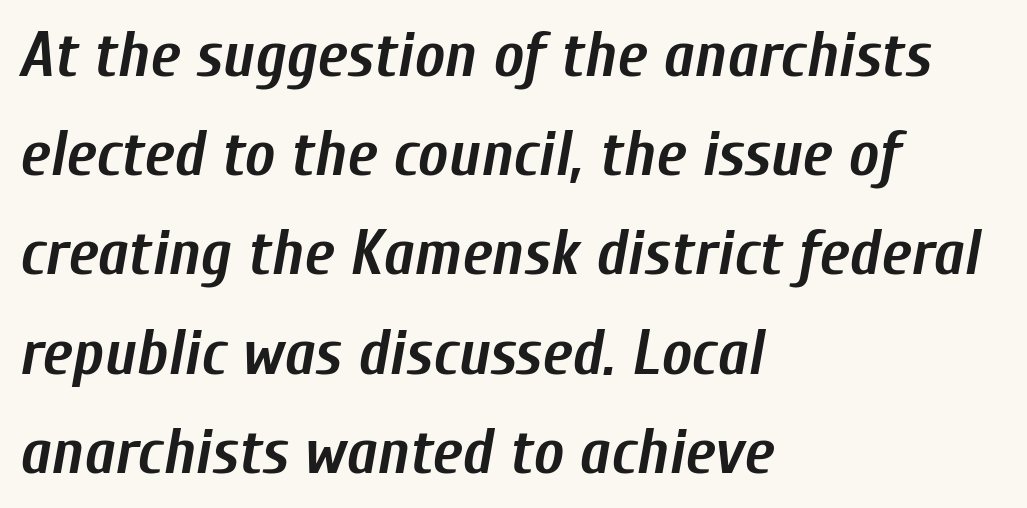
Which margin do the lines hug? The left one — the right edge is uneven. Character widths vary here, with narrow letters taking less room than wide ones. Quick note: italic. As a designer I'd log this as weight 700, bold. Is the letter spacing exaggerated? No — it looks like the ordinary default. Only glyphs here, with clear space below each row.
